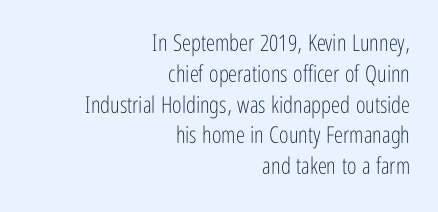
The image shows 23 px text type, upright; set right-aligned, normal line spacing (1.34x), normal letter spacing, not underlined.
